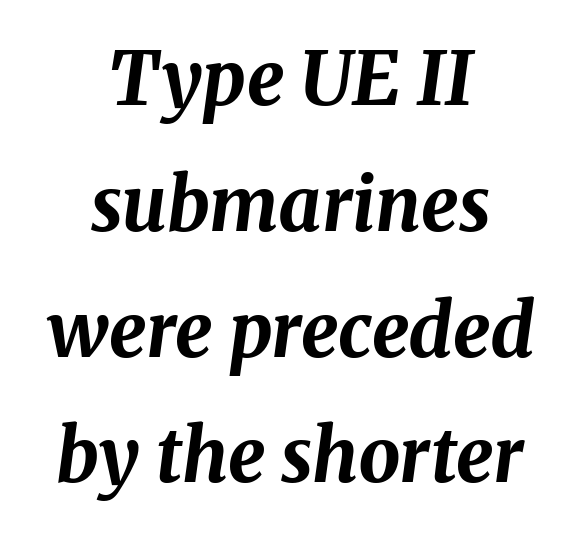
{"italic": "yes", "lean": "right", "slant_degrees": 8, "bold": "yes", "weight": "bold", "width": "normal", "stroke_contrast": "medium", "x_height": "medium", "monospaced": "no", "underline": "no", "align": "center", "line_spacing": "normal", "line_spacing_ratio": 1.7, "letter_spacing": "normal", "letter_spacing_em": 0.0, "glyph_px": 74}
